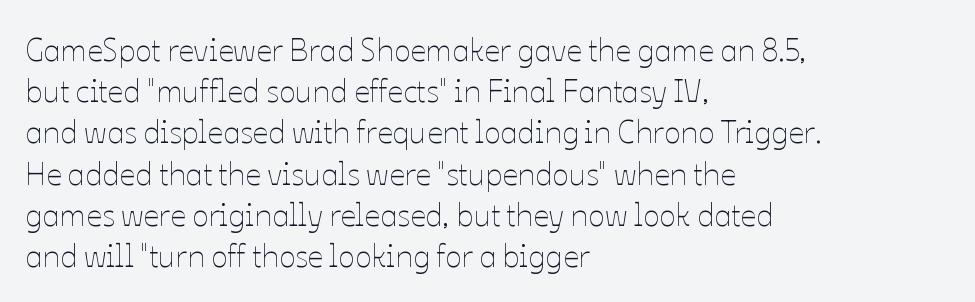
Q: Is the text bold? A: No.
Q: Is the text italic (slanted)? A: No, it is upright.
Q: Is the text underlined? A: No.
Q: How is the paragraph aligned? A: Left-aligned.
Q: Is the spacing between letters normal or unusually wide? A: Normal.
Q: Is the spacing between lines tight, normal or loose? A: Normal.
Q: Width (condensed, normal, or wide)? A: Normal.
Q: Stroke contrast? A: Low.
Q: x-height? A: Medium.
Q: Monospaced? A: No.
